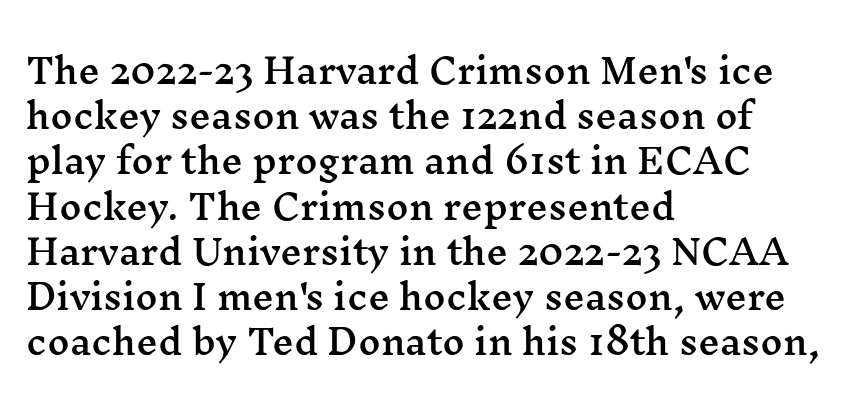
Evenly set lines give the paragraph a standard silhouette. Here the designer chose a conventional face with non-uniform glyph widths. The glyphs are unaccompanied by any horizontal stroke below them. A roman cut, with each character standing at attention. Old-style or modern, the face here clearly has serifs. You could call the tracking neutral — neither tight nor loose.
